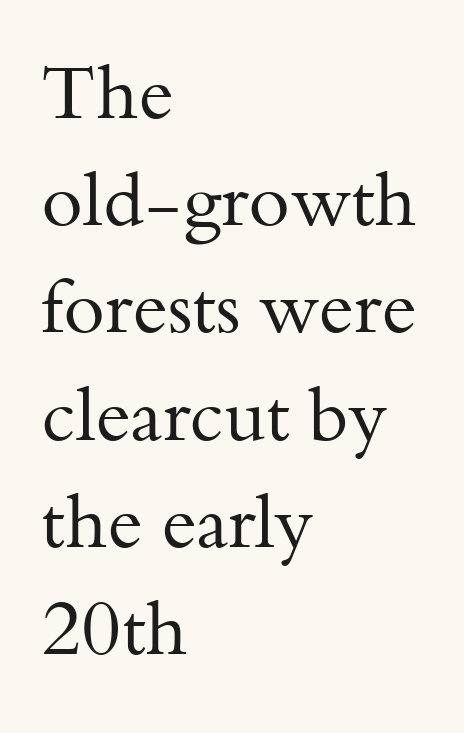
The rendering shows small feet on the letterforms — a serif design. Nothing unusual about the tracking: characters are spaced as the font intends. This is not heavy type; no bold has been used. The area under the type is left untouched.
